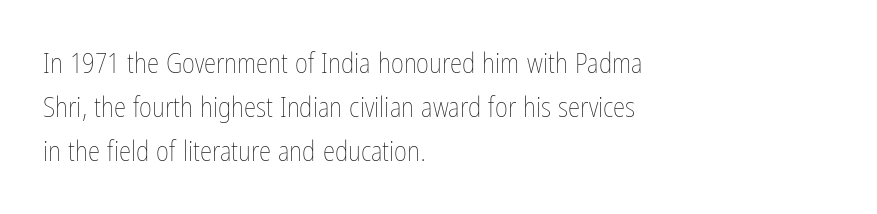
Q: Is the text bold? A: No.
Q: Is the text italic (slanted)? A: No, it is upright.
Q: Is the text underlined? A: No.
Q: How is the paragraph aligned? A: Left-aligned.
Q: Is the spacing between letters normal or unusually wide? A: Normal.
Q: Is the spacing between lines tight, normal or loose? A: Normal.
Q: Width (condensed, normal, or wide)? A: Condensed.
Q: Stroke contrast? A: Low.
Q: x-height? A: Medium.
Q: Monospaced? A: No.
